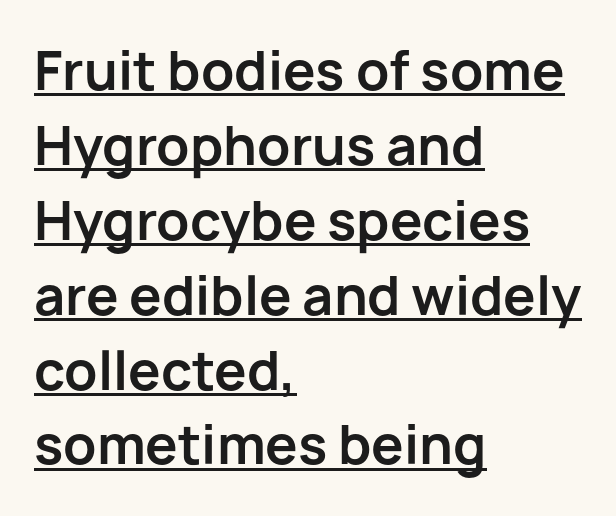
{"serif": "no", "italic": "no", "bold": "yes", "weight": "bold", "width": "normal", "stroke_contrast": "low", "x_height": "medium", "monospaced": "no", "underline": "yes", "align": "left", "line_spacing": "normal", "line_spacing_ratio": 1.44, "letter_spacing": "normal", "letter_spacing_em": 0.0, "glyph_px": 52}
